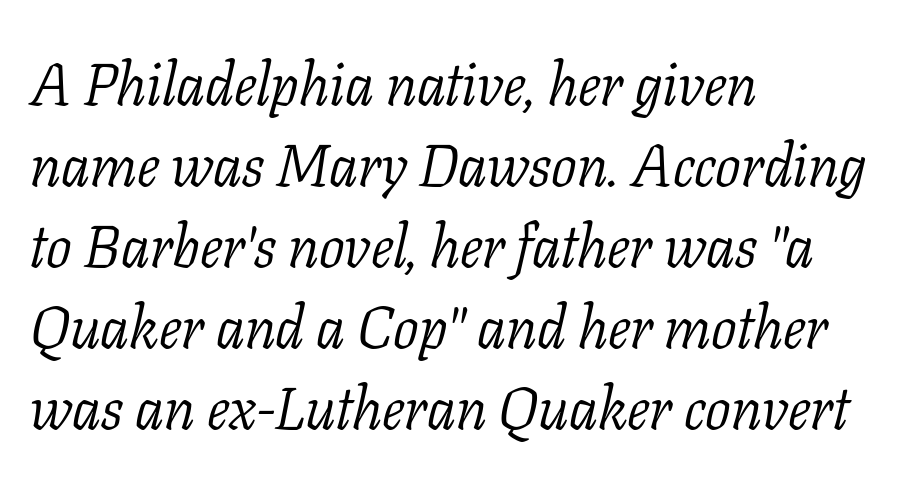
Short and long lines alike share a common starting point at left. No extra tracking has been applied to these lines. A quiet, ordinary-to-light weight characterises the typeface. What's the leading like? Ordinary, nothing unusual. The passage shown is typed in a proportional face where columns would drift.
